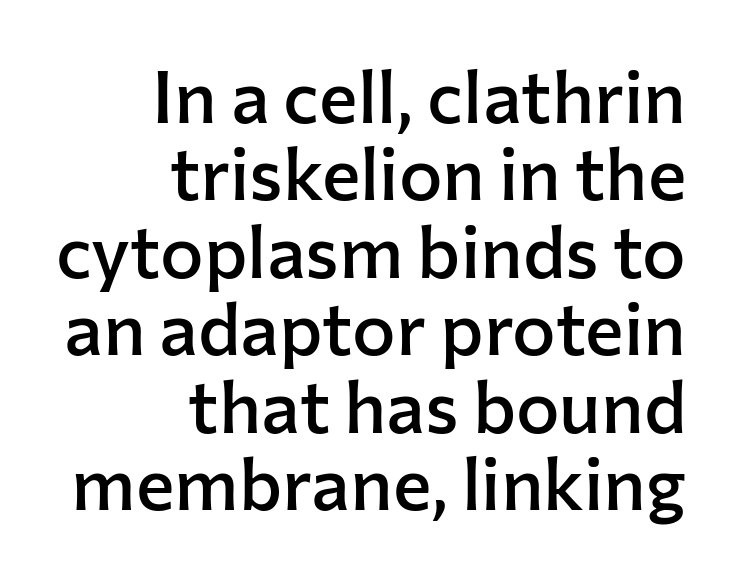
The image shows 73 px semibold sans-serif type, upright; set right-aligned, tight line spacing (1.06x), normal letter spacing, not underlined; low stroke contrast and a medium x-height.
